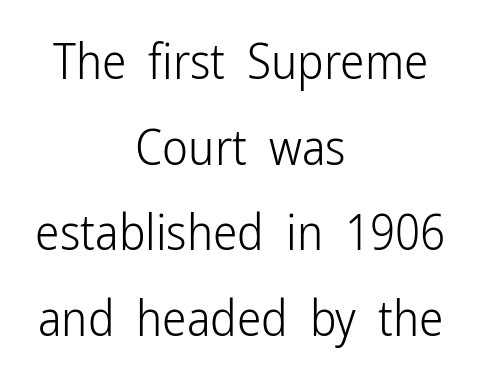
{"serif": "no", "italic": "no", "bold": "no", "weight": "light", "width": "condensed", "stroke_contrast": "low", "x_height": "medium", "monospaced": "no", "underline": "no", "align": "center", "line_spacing_ratio": 1.75, "letter_spacing": "normal", "letter_spacing_em": 0.0, "glyph_px": 49}
